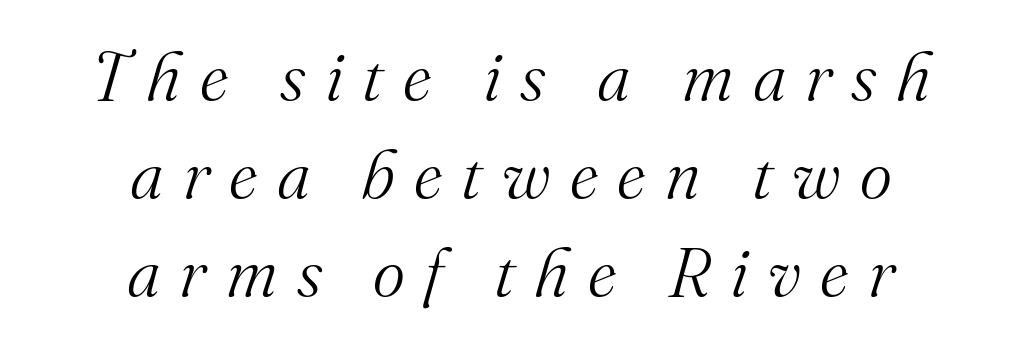
These glyphs show unthickened strokes, regular width or finer. This rendering employs a face with finishing strokes, i.e., a serif. Tall strokes in this sample are angled rather than plumb. Horizontal bands of white between lines are of average thickness.
